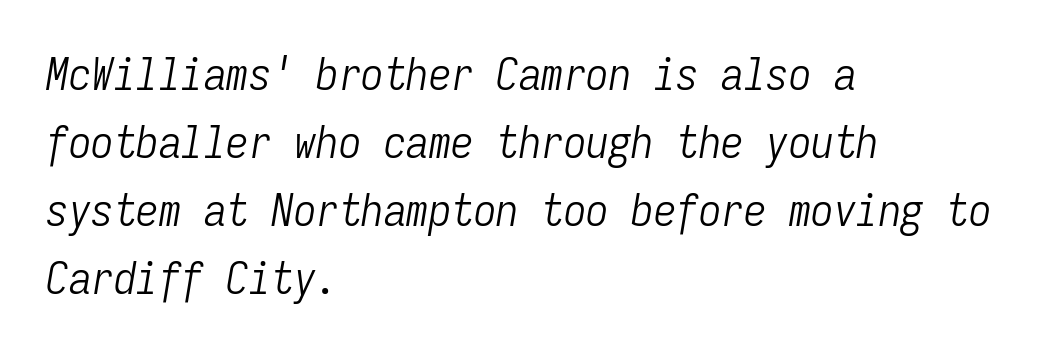
The image shows 45 px light, condensed type, italic (leaning right), monospaced; set left-aligned, normal line spacing (1.51x), normal letter spacing, not underlined; low stroke contrast and a medium x-height.
